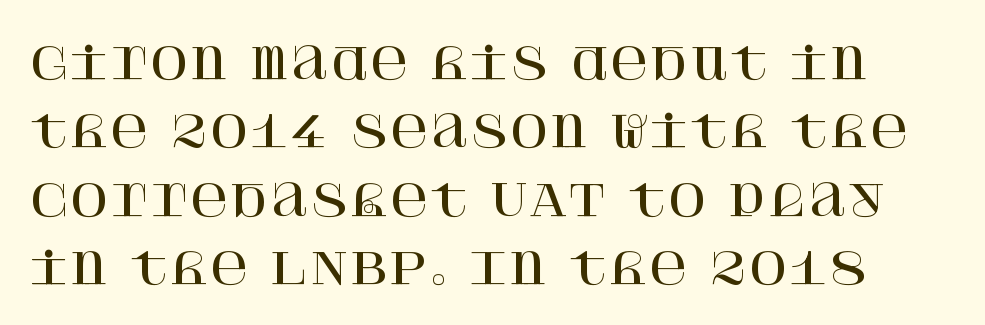
No extra tracking has been applied to these lines. The designer went with a serif here, giving each stem small feet. These lines sit exactly where default settings would place them. Words float on clear page, feet unadorned.
